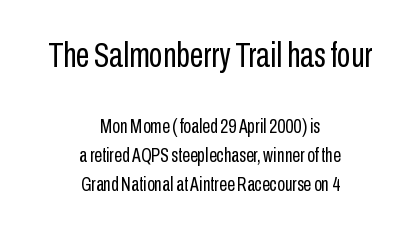
The image shows 35 px regular-weight, condensed sans-serif type, upright; set centered, normal line spacing (1.45x), normal letter spacing, not underlined; the first (top) block is 1.75x larger; low stroke contrast and a medium x-height.
